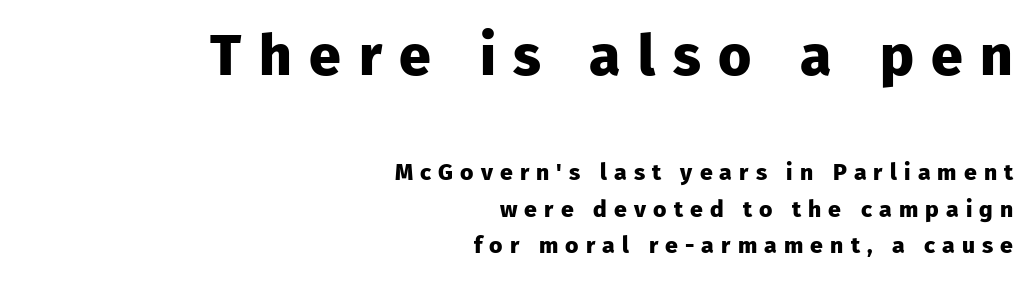
{"serif": "no", "italic": "no", "bold": "yes", "weight": "heavy", "width": "normal", "stroke_contrast": "low", "x_height": "medium", "monospaced": "no", "underline": "no", "align": "right", "line_spacing": "normal", "line_spacing_ratio": 1.6, "letter_spacing": "wide", "letter_spacing_em": 0.31, "larger_block": "first", "size_ratio": 2.48, "glyph_px": 57}
